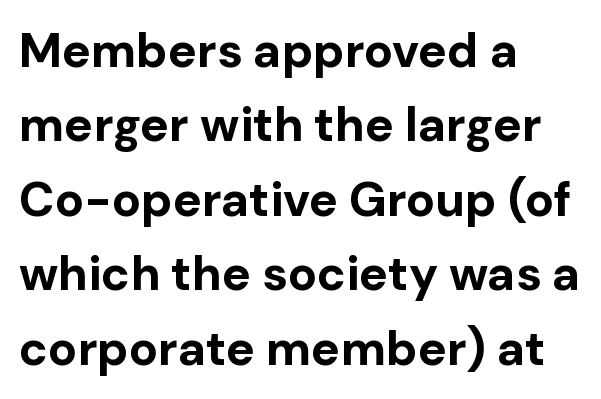
{"serif": "no", "italic": "no", "bold": "yes", "weight": "bold", "width": "normal", "stroke_contrast": "low", "x_height": "medium", "monospaced": "no", "underline": "no", "align": "left", "line_spacing": "normal", "line_spacing_ratio": 1.55, "letter_spacing": "normal", "letter_spacing_em": 0.0, "glyph_px": 48}
